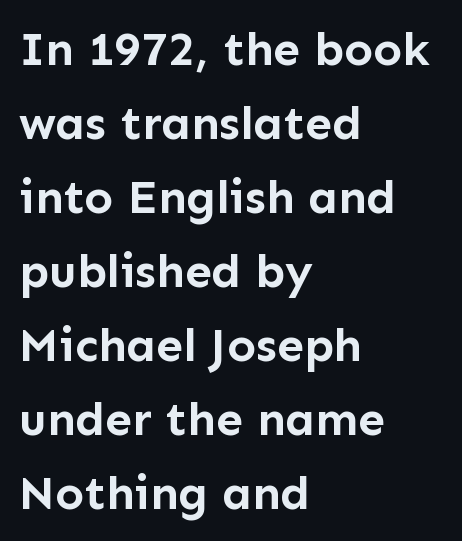
Q: Is the text bold? A: Yes.
Q: Is the text italic (slanted)? A: No, it is upright.
Q: Is the typeface a serif or a sans-serif typeface? A: Sans-serif.
Q: Is the text underlined? A: No.
Q: How is the paragraph aligned? A: Left-aligned.
Q: Is the spacing between letters normal or unusually wide? A: Normal.
Q: Is the spacing between lines tight, normal or loose? A: Normal.
Q: Width (condensed, normal, or wide)? A: Normal.
Q: Stroke contrast? A: Low.
Q: x-height? A: Medium.
Q: Monospaced? A: No.
